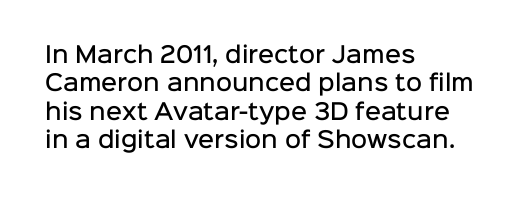
Q: Is the text bold? A: Semi-bold.
Q: Is the text italic (slanted)? A: No, it is upright.
Q: Is the text underlined? A: No.
Q: How is the paragraph aligned? A: Left-aligned.
Q: Is the spacing between letters normal or unusually wide? A: Normal.
Q: Is the spacing between lines tight, normal or loose? A: Normal.
